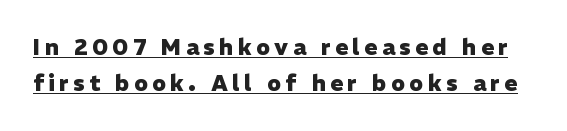
{"italic": "no", "bold": "yes", "underline": "yes", "line_spacing": "normal", "line_spacing_ratio": 1.64, "letter_spacing": "wide", "letter_spacing_em": 0.2, "glyph_px": 22}
